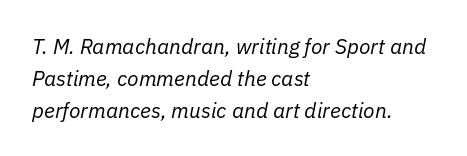
The image shows 21 px text type, italic (leaning right); set left-aligned, normal line spacing (1.52x), normal letter spacing, not underlined.
